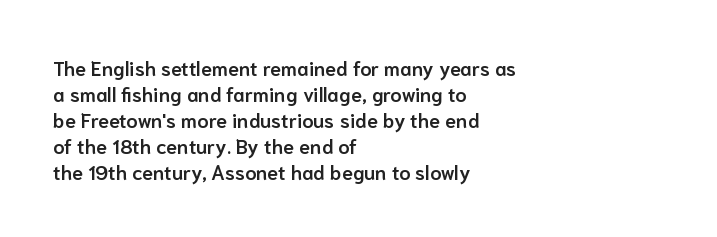
Is there any slant? The stems are plumb. In terms of letterspacing, this is plain default setting. The baseline area is clear. The passage is arranged the way most books set body copy — flush left.
